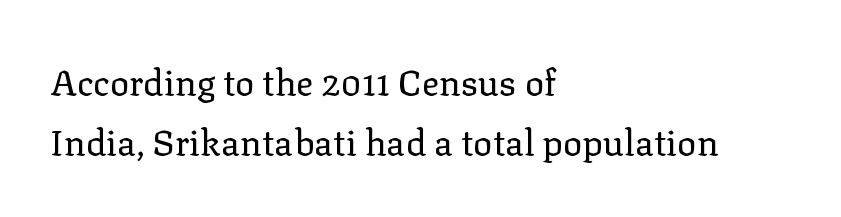
Q: Is the text bold? A: No.
Q: Is the text italic (slanted)? A: No, it is upright.
Q: Is the typeface a serif or a sans-serif typeface? A: Serif.
Q: Is the text underlined? A: No.
Q: How is the paragraph aligned? A: Left-aligned.
Q: Is the spacing between letters normal or unusually wide? A: Normal.
Q: Is the spacing between lines tight, normal or loose? A: Normal.
Q: Width (condensed, normal, or wide)? A: Normal.
Q: Stroke contrast? A: Low.
Q: x-height? A: Medium.
Q: Monospaced? A: No.
